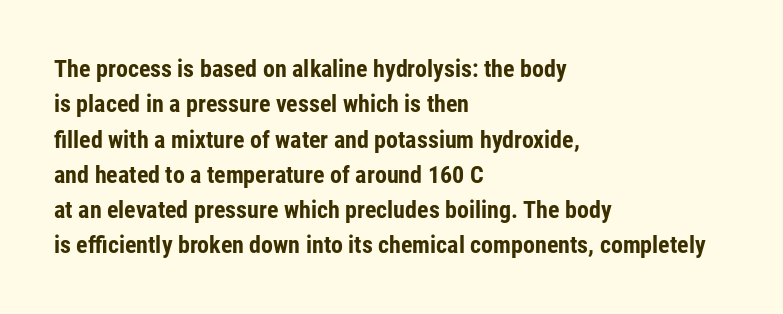
The image shows 24 px bold type, upright; set left-aligned, normal line spacing (1.47x), normal letter spacing, not underlined.
